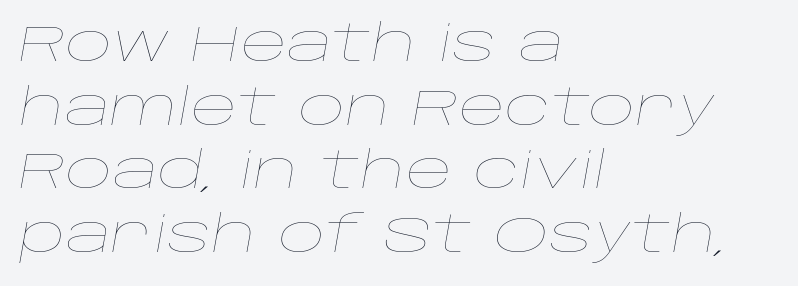
{"italic": "yes", "lean": "right", "slant_degrees": 10, "bold": "no", "weight": "thin", "width": "wide", "stroke_contrast": "low", "x_height": "large", "monospaced": "no", "underline": "no", "align": "left", "line_spacing": "normal", "line_spacing_ratio": 1.25, "letter_spacing": "normal", "letter_spacing_em": 0.0, "glyph_px": 51}
